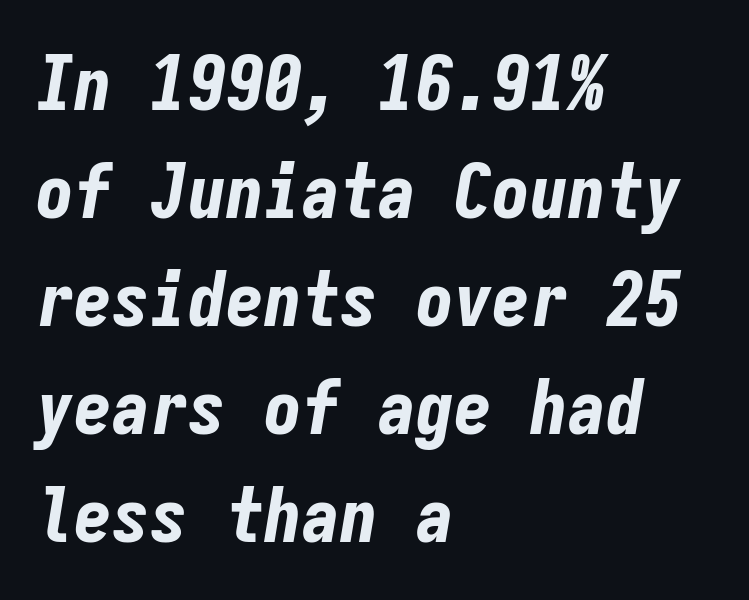
{"italic": "yes", "lean": "right", "slant_degrees": 9, "bold": "yes", "weight": "bold", "width": "condensed", "stroke_contrast": "low", "x_height": "medium", "monospaced": "yes", "underline": "no", "align": "left", "line_spacing": "normal", "line_spacing_ratio": 1.42, "letter_spacing": "normal", "letter_spacing_em": 0.0, "glyph_px": 76}
